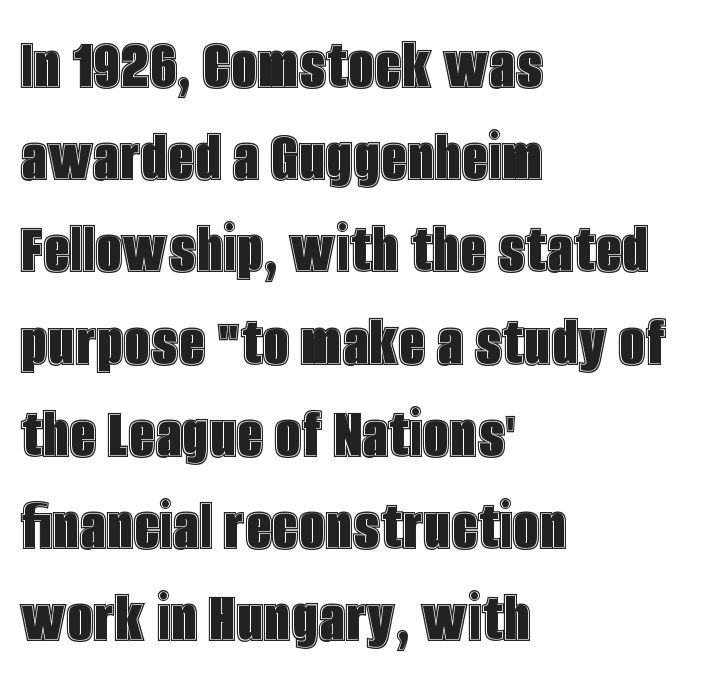
A typesetter would call this proportional, since set widths differ per character. This rendering leaves character spacing at its baseline value. Words float on clear page, feet unadorned. It's the straight-up-and-down kind of type. Horizontal alignment here is leftward, the default for most running prose.
